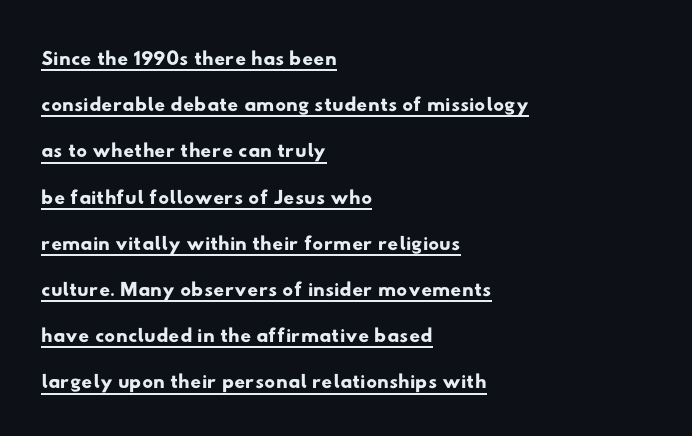
The image shows 30 px wide sans-serif type; set left-aligned, normal line spacing (1.54x), normal letter spacing, underlined; low stroke contrast and a small x-height.
